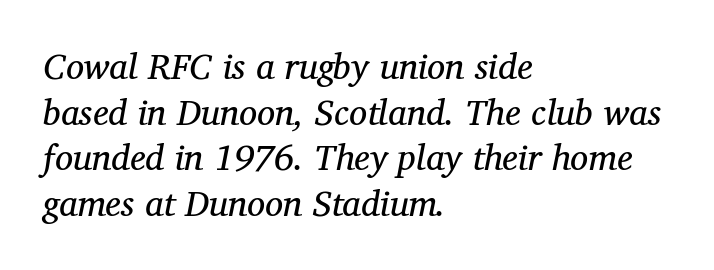
Quick note: italic. Underlining? Definitely not there. This block has exactly the height ordinary leading produces. Regarding serifs, this sample has them. Is the block centered? No — it sits flush against the left margin. Is the type heavy? It reads as light-to-regular instead.
